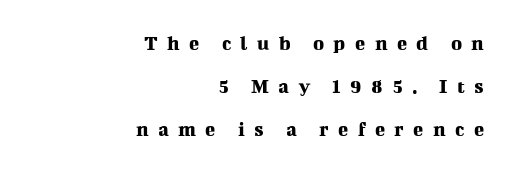
The image shows 21 px text type, upright; set right-aligned, loose line spacing (2.05x), unusually wide letter spacing (+0.45 em), not underlined.
